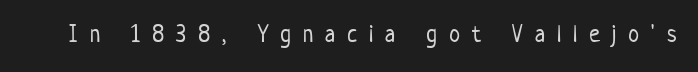
Q: Is the text bold? A: No.
Q: Is the text italic (slanted)? A: No, it is upright.
Q: Is the text underlined? A: No.
Q: Is the spacing between letters normal or unusually wide? A: Unusually wide.
